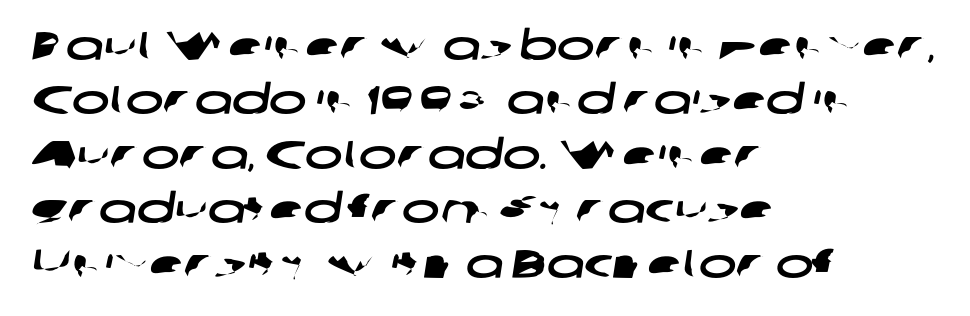
The image shows 40 px wide sans-serif type; set left-aligned, normal line spacing (1.36x), normal letter spacing, not underlined; low stroke contrast and a medium x-height.
